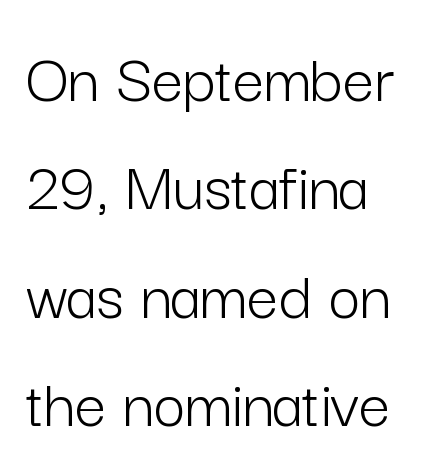
Q: Is the text bold? A: No.
Q: Is the text italic (slanted)? A: No, it is upright.
Q: Is the typeface a serif or a sans-serif typeface? A: Sans-serif.
Q: Is the text underlined? A: No.
Q: Is the spacing between letters normal or unusually wide? A: Normal.
Q: Is the spacing between lines tight, normal or loose? A: Normal.
Q: Width (condensed, normal, or wide)? A: Normal.
Q: Stroke contrast? A: Low.
Q: x-height? A: Medium.
Q: Monospaced? A: No.
